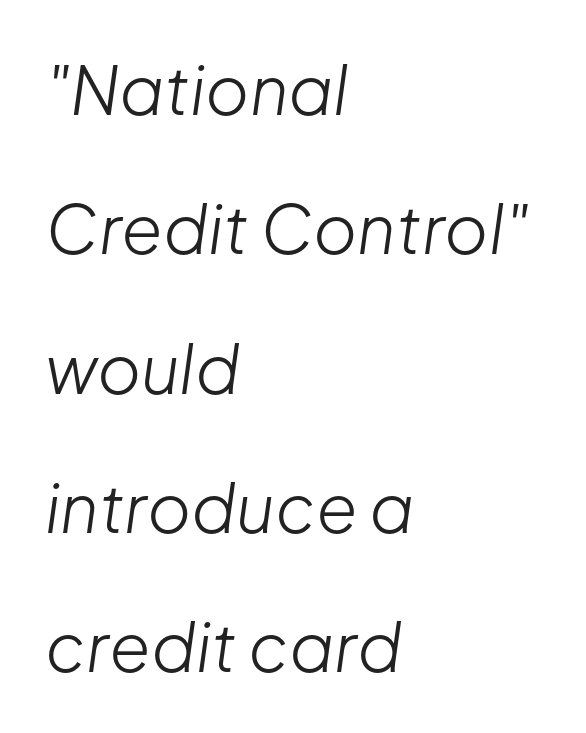
Q: Is the text bold? A: No.
Q: Is the text italic (slanted)? A: Yes, it leans right by about 8 degrees.
Q: Is the text underlined? A: No.
Q: How is the paragraph aligned? A: Left-aligned.
Q: Is the spacing between letters normal or unusually wide? A: Normal.
Q: Is the spacing between lines tight, normal or loose? A: Loose.
Q: Width (condensed, normal, or wide)? A: Normal.
Q: Stroke contrast? A: Low.
Q: x-height? A: Medium.
Q: Monospaced? A: No.
